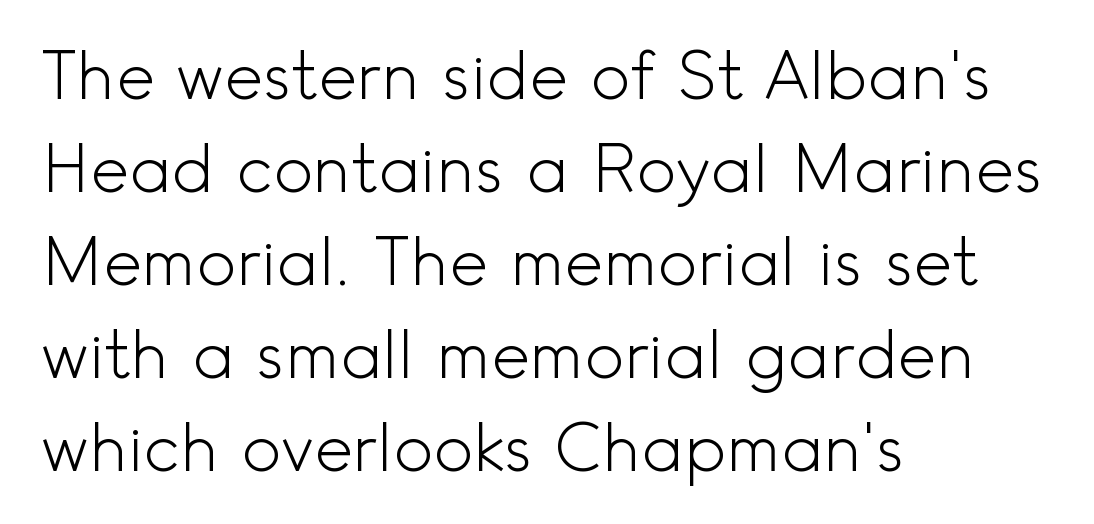
The letters sit at their default tracking, neither squeezed nor spread. The setting favours the left margin, as ordinary paragraphs usually do. Note the varied advance widths — an 'i' is clearly narrower than an 'm'. You can tell from the bare stems that sans-serif type was used. Regarding leading, the lines here are spaced in the standard way.
